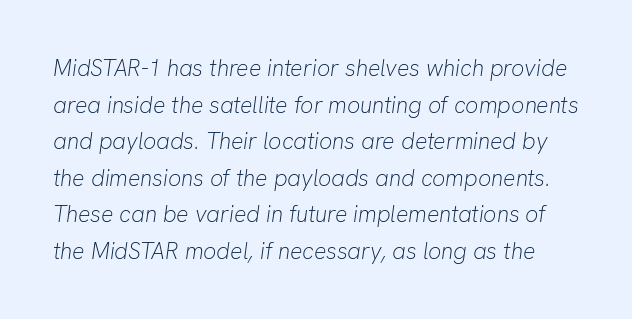
The whole block is typeset with a tilt. The passage shown is not bold in any degree. The baseline area is clear. What stands out about the letter spacing? Nothing — it is the standard amount. Whoever set this chose a conventional vertical rhythm.
